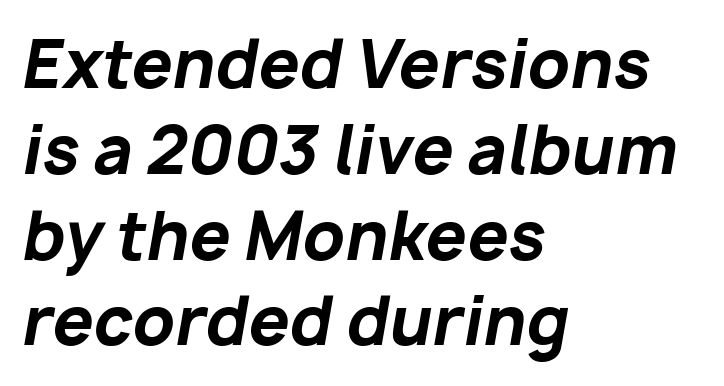
You could not count columns in this text — the font is proportionally spaced. Reading down the column, the eye jumps a familiar distance to each next line. Look at the tracking — it's just the regular setting, nothing added. It's the slanting kind of type.
